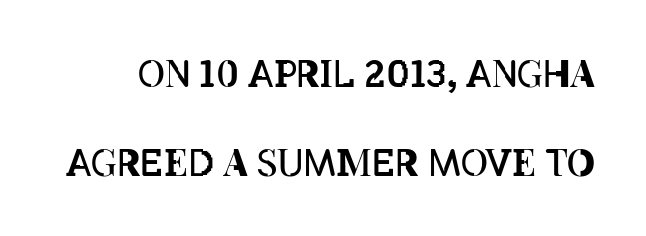
Q: Is the text bold? A: No.
Q: Is the text italic (slanted)? A: No, it is upright.
Q: Is the text underlined? A: No.
Q: Is the spacing between letters normal or unusually wide? A: Normal.
Q: Is the spacing between lines tight, normal or loose? A: Loose.
Q: Width (condensed, normal, or wide)? A: Condensed.
Q: Stroke contrast? A: Low.
Q: x-height? A: Large.
Q: Monospaced? A: No.
